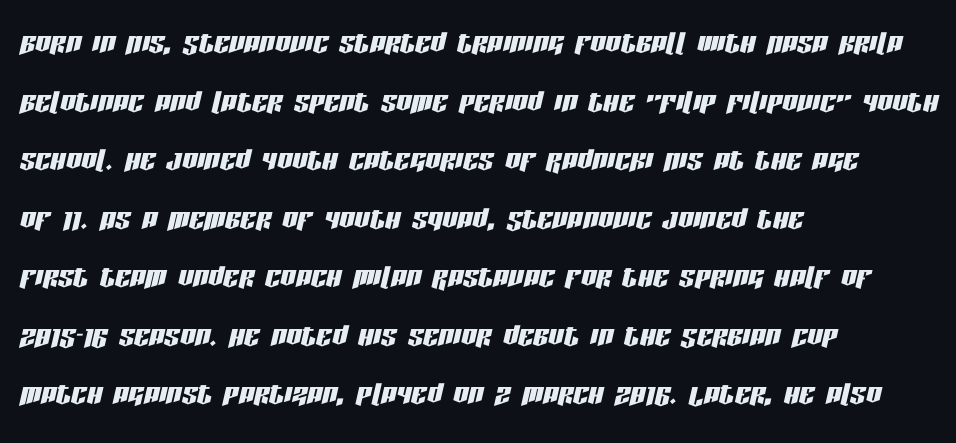
The image shows 38 px condensed type, italic (leaning right); set left-aligned, normal line spacing (1.54x), normal letter spacing, not underlined; low stroke contrast and a large x-height.
